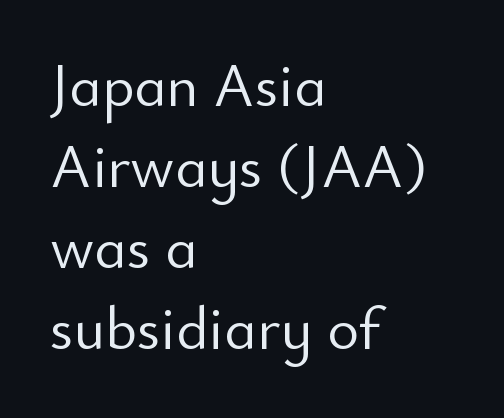
The image shows 61 px light sans-serif type, upright; set left-aligned, normal line spacing (1.33x), normal letter spacing, not underlined; low stroke contrast and a small x-height.
